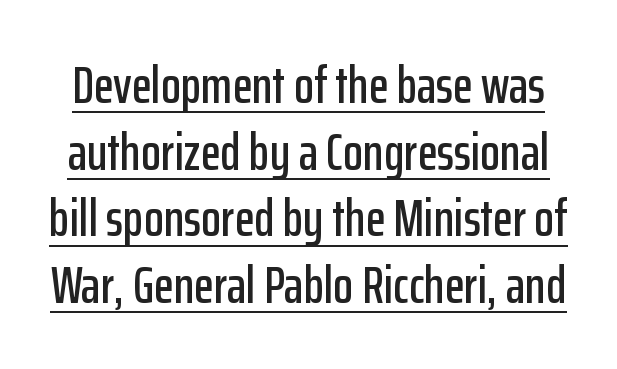
Honestly, the letter spacing is just normal — you wouldn't notice it. Character widths vary here, with narrow letters taking less room than wide ones. The block of text has a typical density, with ordinary space between rows. Italic? Not at all — the glyphs are vertical.
